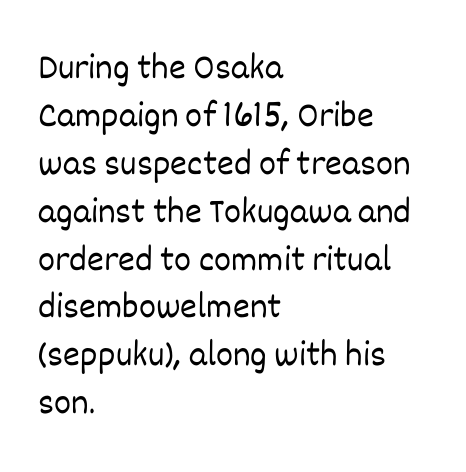
The image shows 36 px light type, upright; set left-aligned, normal line spacing (1.33x), normal letter spacing, not underlined; low stroke contrast and a large x-height.
